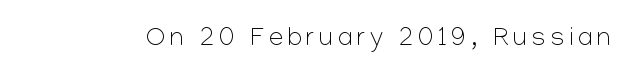
Q: Is the text bold? A: No.
Q: Is the text italic (slanted)? A: No, it is upright.
Q: Is the text underlined? A: No.
